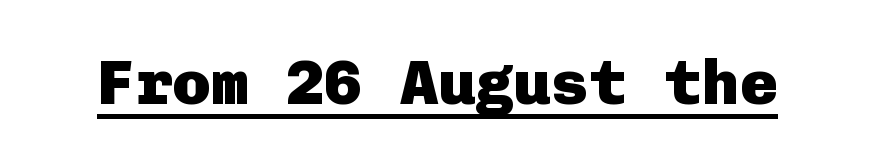
{"serif": "no", "italic": "no", "bold": "yes", "weight": "heavy", "width": "normal", "stroke_contrast": "low", "x_height": "medium", "underline": "yes", "letter_spacing": "normal", "letter_spacing_em": 0.0, "glyph_px": 63}
